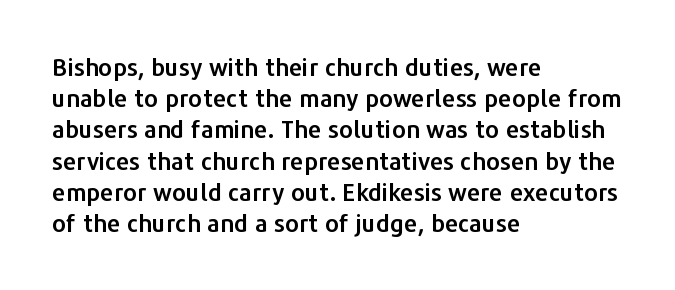
The image shows 24 px text type, upright; set left-aligned, normal line spacing (1.3x), normal letter spacing, not underlined.
